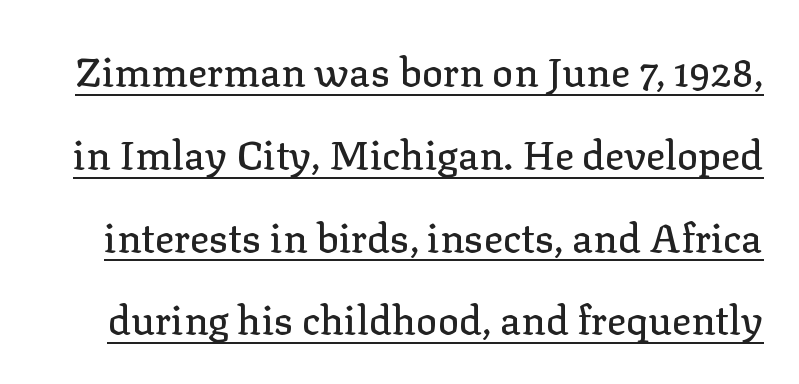
{"serif": "yes", "italic": "no", "width": "normal", "stroke_contrast": "low", "x_height": "medium", "monospaced": "no", "underline": "yes", "line_spacing": "loose", "line_spacing_ratio": 2.07, "letter_spacing": "normal", "letter_spacing_em": 0.0, "glyph_px": 40}
